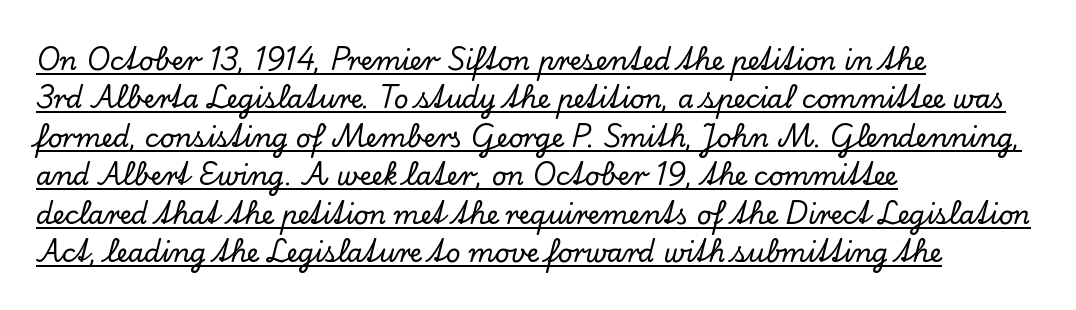
Here the glyphs are tracked normally, forming tight word shapes. Line beginnings align vertically; line endings do not. These lines sit exactly where default settings would place them. You can see a thin bar hugging the bottom of the glyphs.
